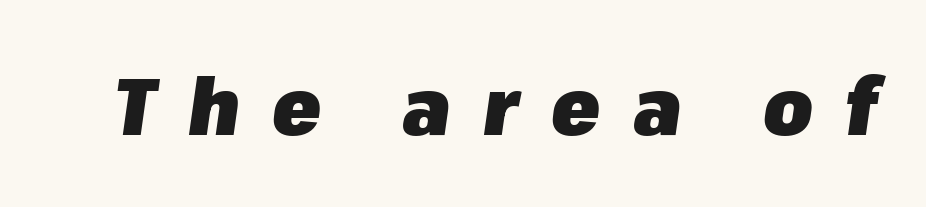
{"italic": "yes", "lean": "right", "slant_degrees": 8, "bold": "yes", "weight": "heavy", "width": "normal", "stroke_contrast": "low", "x_height": "medium", "monospaced": "no", "underline": "no", "letter_spacing": "wide", "letter_spacing_em": 0.4, "glyph_px": 80}
